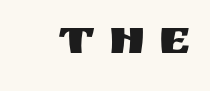
The image shows 50 px sans-serif type, upright; set unusually wide letter spacing (+0.27 em), not underlined; medium stroke contrast and a large x-height.
